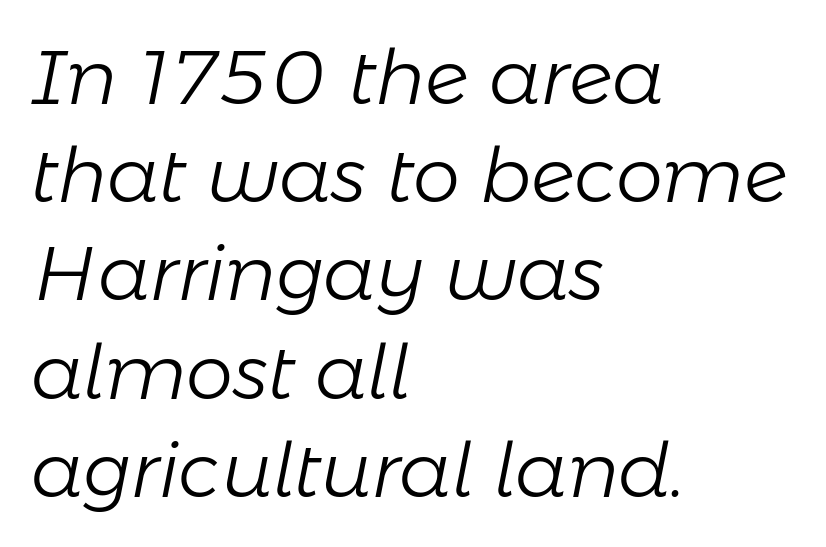
Q: Is the text bold? A: No.
Q: Is the text italic (slanted)? A: Yes, it leans right by about 11 degrees.
Q: Is the text underlined? A: No.
Q: How is the paragraph aligned? A: Left-aligned.
Q: Is the spacing between letters normal or unusually wide? A: Normal.
Q: Is the spacing between lines tight, normal or loose? A: Normal.
Q: Width (condensed, normal, or wide)? A: Normal.
Q: Stroke contrast? A: Low.
Q: x-height? A: Medium.
Q: Monospaced? A: No.
